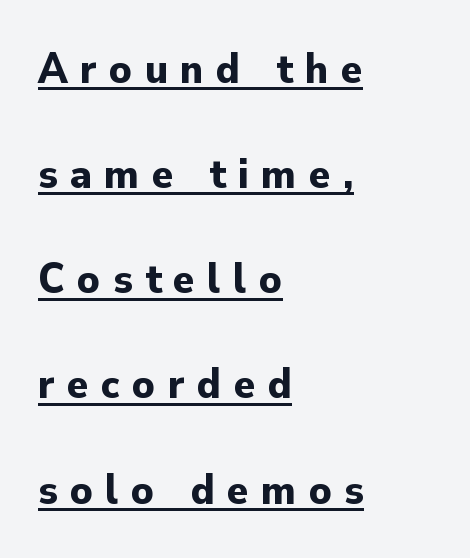
Do the letters lean? They stand straight. Compared with undecorated copy, this sample adds a rule below the words. Each word looks stretched out because of the extra space between its letters. This sample trades compactness for vertical openness between lines.
